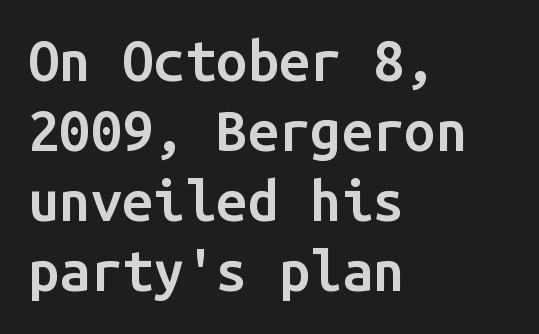
The image shows 56 px semibold sans-serif type, upright, monospaced; set left-aligned, normal line spacing (1.25x), normal letter spacing, not underlined; low stroke contrast and a medium x-height.
